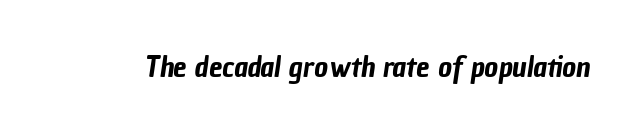
{"serif": "no", "width": "condensed", "stroke_contrast": "low", "x_height": "medium", "monospaced": "no", "underline": "no", "letter_spacing": "normal", "letter_spacing_em": 0.0, "glyph_px": 30}
